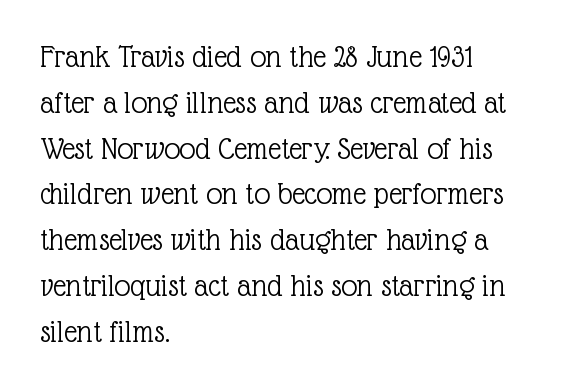
The image shows 32 px light serif type, upright; set left-aligned, normal line spacing (1.43x), normal letter spacing, not underlined; a medium x-height.
